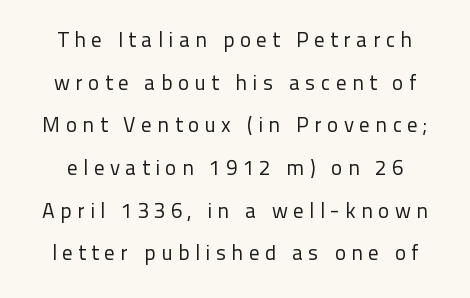
These lines stand farther apart than default settings would place them. Honestly, there is no underline to notice here at all. Letter spacing: wide. Ascenders rise straight up at ninety degrees.
